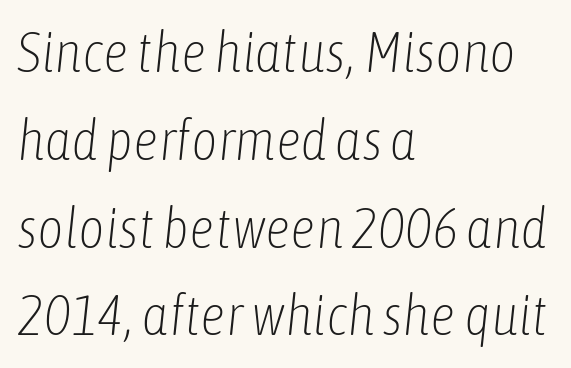
The image shows 57 px light, condensed type, italic (leaning right); set left-aligned, normal line spacing (1.54x), normal letter spacing, not underlined; low stroke contrast and a medium x-height.
